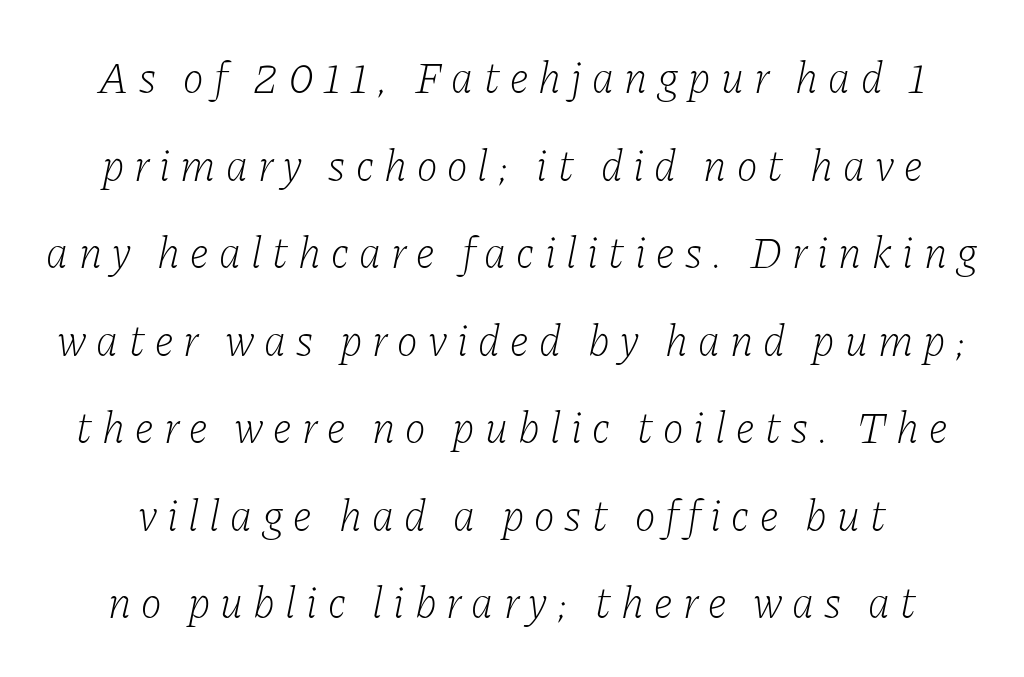
Q: Is the text bold? A: No.
Q: Is the text italic (slanted)? A: Yes, it leans right by about 11 degrees.
Q: Is the typeface a serif or a sans-serif typeface? A: Serif.
Q: Is the text underlined? A: No.
Q: Is the spacing between letters normal or unusually wide? A: Unusually wide.
Q: Is the spacing between lines tight, normal or loose? A: Loose.
Q: Width (condensed, normal, or wide)? A: Normal.
Q: Stroke contrast? A: Low.
Q: x-height? A: Medium.
Q: Monospaced? A: No.
